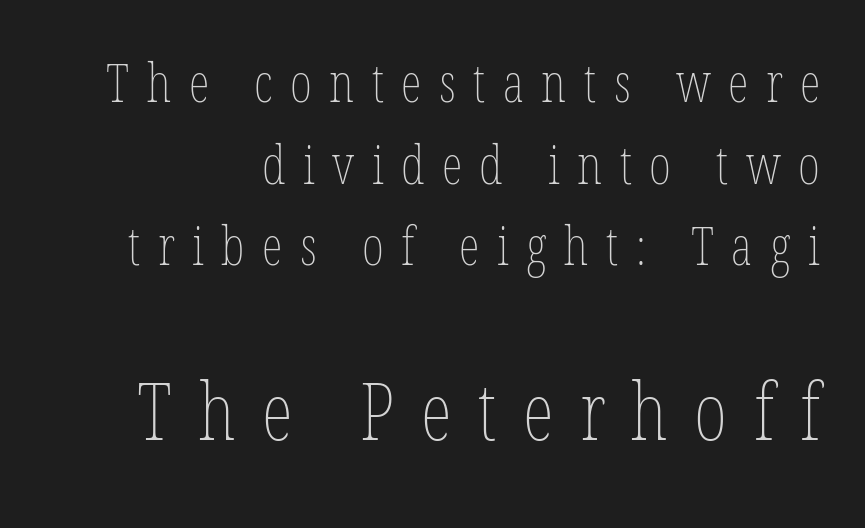
Q: Is the text bold? A: No.
Q: Is the text italic (slanted)? A: No, it is upright.
Q: Is the text underlined? A: No.
Q: Is the spacing between letters normal or unusually wide? A: Unusually wide.
Q: Is the spacing between lines tight, normal or loose? A: Normal.
Q: Which block of text is set in a larger size, the first (top) or the second (bottom)? A: The second (bottom) one.
Q: Width (condensed, normal, or wide)? A: Condensed.
Q: Stroke contrast? A: Low.
Q: x-height? A: Medium.
Q: Monospaced? A: No.
